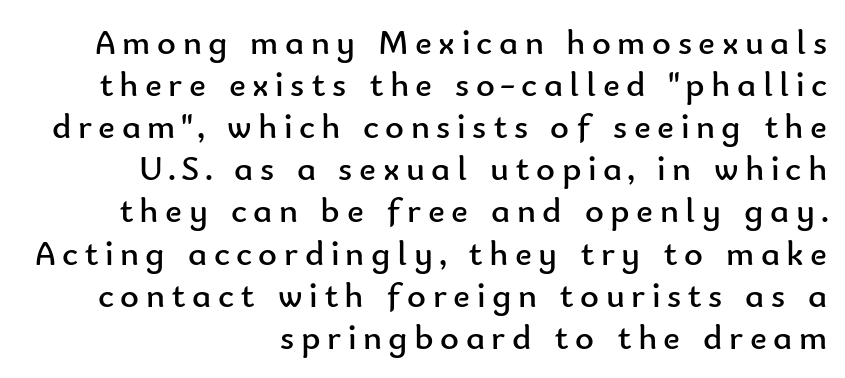
When letters stand straight like this, we call the style roman or upright. The lines in this sample share a right terminus and differ only in where they begin. Nothing heavy about these letters — not bold at all. No word sits above an underline.
